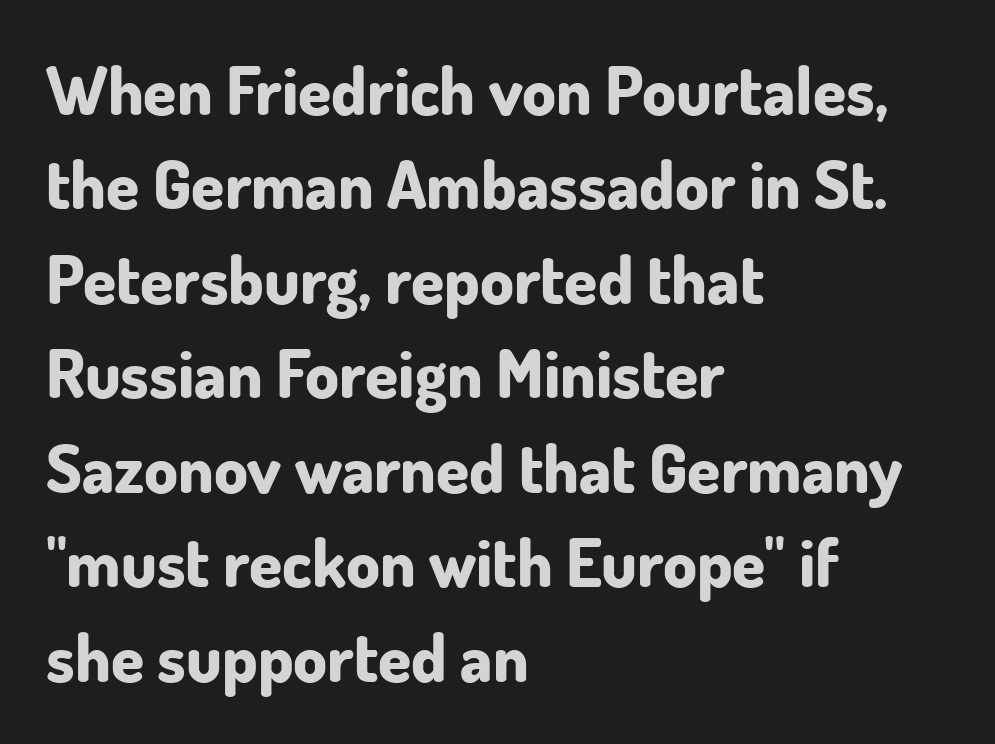
The image shows 67 px bold sans-serif type, upright; set left-aligned, normal line spacing (1.41x), normal letter spacing, not underlined; low stroke contrast and a small x-height.
